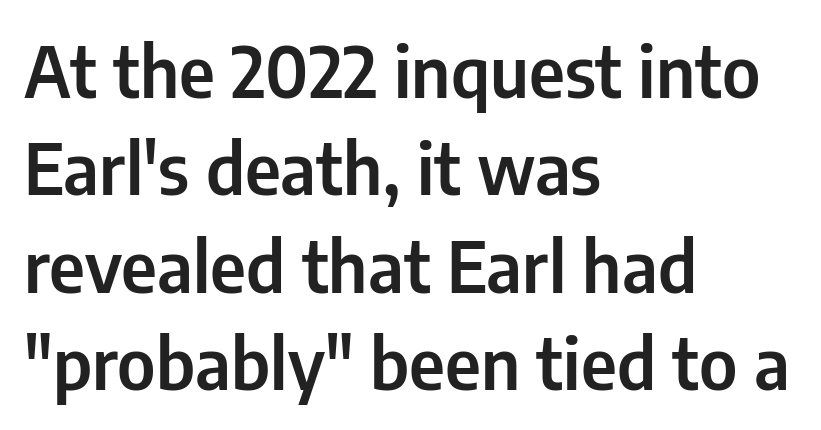
{"serif": "no", "italic": "no", "width": "condensed", "stroke_contrast": "low", "x_height": "medium", "monospaced": "no", "underline": "no", "align": "left", "line_spacing": "normal", "line_spacing_ratio": 1.37, "letter_spacing": "normal", "letter_spacing_em": 0.0, "glyph_px": 71}
